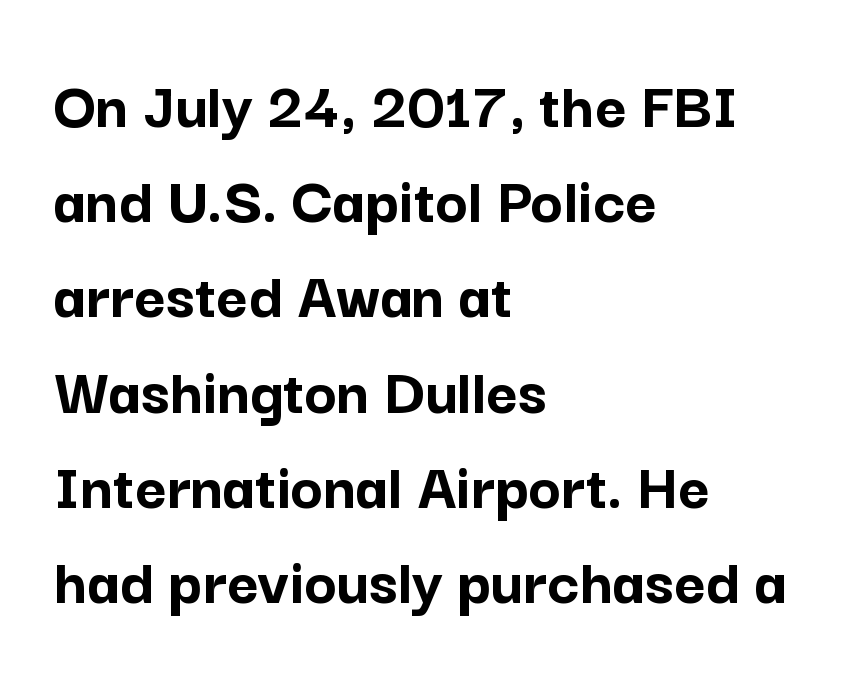
The image shows 68 px semibold sans-serif type, upright; set left-aligned, normal line spacing (1.4x), normal letter spacing, not underlined; low stroke contrast and a medium x-height.
